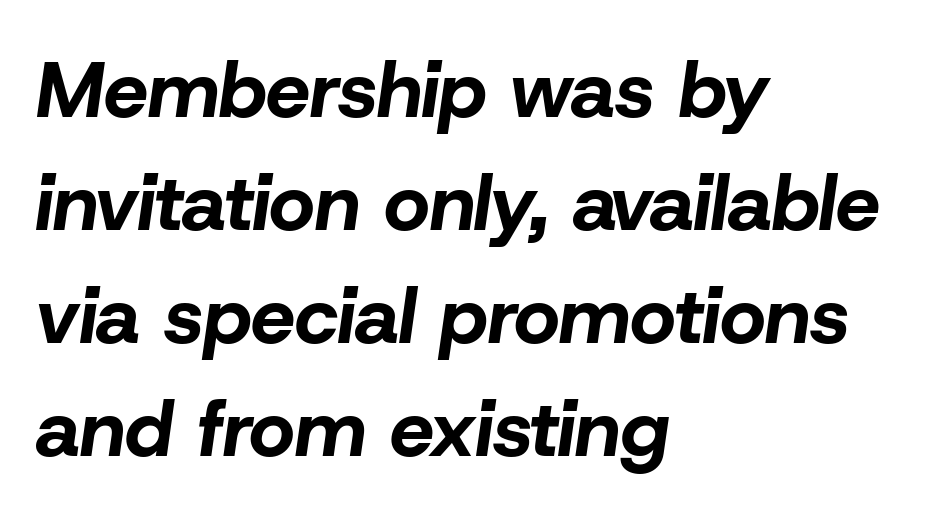
The image shows 79 px bold type, italic (leaning right); set left-aligned, normal line spacing (1.43x), normal letter spacing, not underlined; low stroke contrast and a medium x-height.
